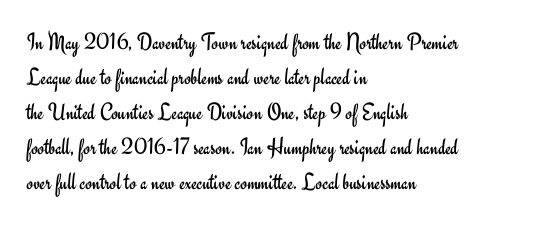
No word sits above an underline. The lines in this sample share a left origin and differ only in where they stop. Successive baselines arrive at the customary interval.
